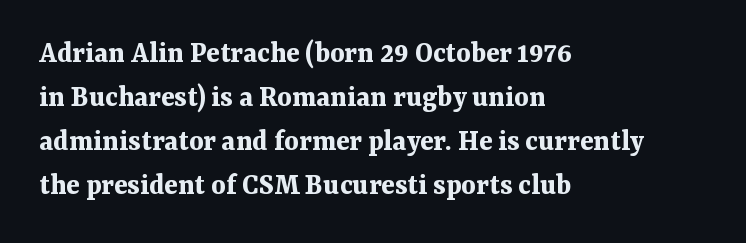
The text was rendered using a seriffed face with decorative stroke endings. The tracking reads as untouched default to a designer's eye. The letters stand upright; this is a roman face. Words float on clear page, feet unadorned.
